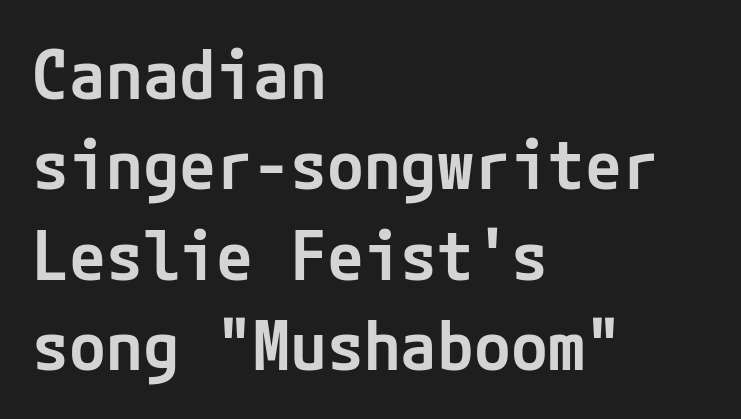
{"serif": "no", "italic": "no", "bold": "semi", "weight": "semibold", "width": "normal", "stroke_contrast": "low", "x_height": "medium", "underline": "no", "align": "left", "line_spacing": "normal", "line_spacing_ratio": 1.35, "letter_spacing": "normal", "letter_spacing_em": 0.0, "glyph_px": 67}
